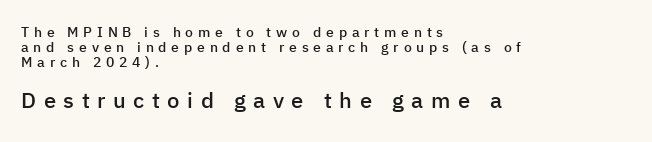
Q: Is the text bold? A: Semi-bold.
Q: Is the text italic (slanted)? A: No, it is upright.
Q: Is the text underlined? A: No.
Q: How is the paragraph aligned? A: Left-aligned.
Q: Is the spacing between letters normal or unusually wide? A: Unusually wide.
Q: Is the spacing between lines tight, normal or loose? A: Tight.
Q: Which block of text is set in a larger size, the first (top) or the second (bottom)? A: The second (bottom) one.
